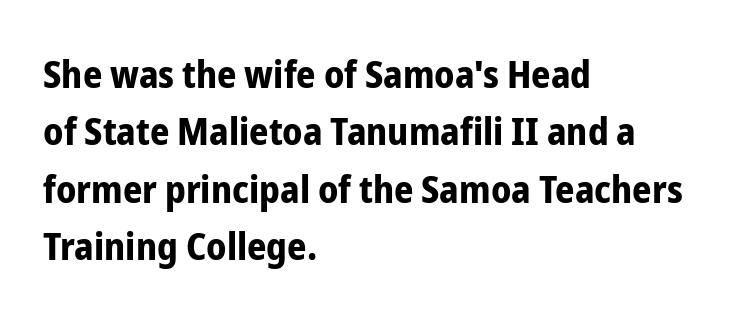
{"serif": "no", "italic": "no", "bold": "yes", "weight": "bold", "width": "condensed", "stroke_contrast": "low", "x_height": "medium", "monospaced": "no", "underline": "no", "align": "left", "line_spacing": "normal", "line_spacing_ratio": 1.51, "letter_spacing": "normal", "letter_spacing_em": 0.0, "glyph_px": 38}
